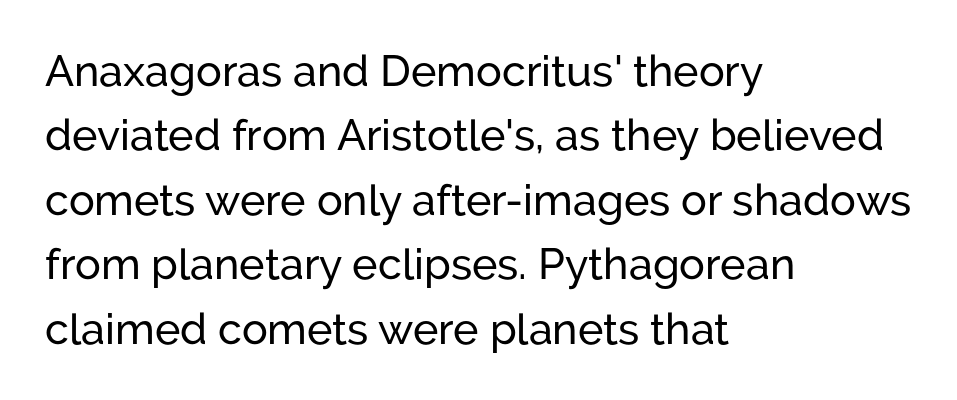
The specimen omits any rule beneath the text block's lines. Note the varied advance widths — an 'i' is clearly narrower than an 'm'. The paragraph shown leans on its left margin. Posture: upright roman. Is this a sans? Yes — the strokes have no serifs. How would I describe the line gaps? Plain and ordinary.
